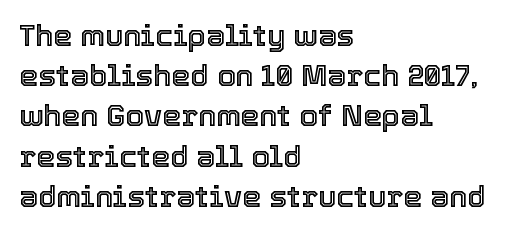
The specimen omits any rule beneath the text block's lines. Line spacing here is normal. Upright lettering throughout. Inter-character spacing is left at the font's built-in metrics. If you drew a ruler down the left edge, every line would touch it.
